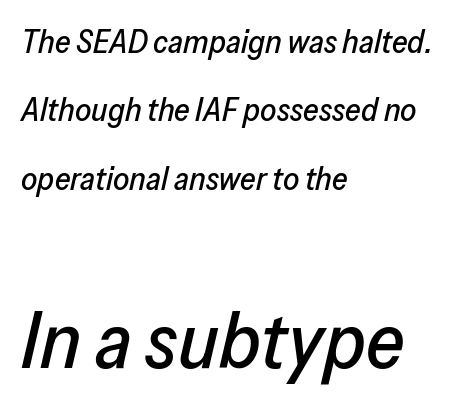
{"italic": "yes", "lean": "right", "slant_degrees": 13, "width": "normal", "stroke_contrast": "low", "x_height": "medium", "monospaced": "no", "underline": "no", "align": "left", "line_spacing": "loose", "line_spacing_ratio": 2.14, "letter_spacing": "normal", "letter_spacing_em": 0.0, "larger_block": "second", "size_ratio": 2.47, "glyph_px": 79}
